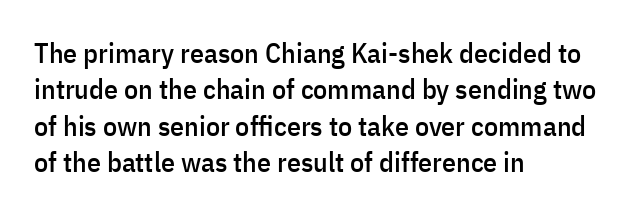
{"serif": "no", "italic": "no", "width": "condensed", "stroke_contrast": "low", "x_height": "medium", "monospaced": "no", "underline": "no", "align": "left", "line_spacing": "normal", "line_spacing_ratio": 1.3, "letter_spacing": "normal", "letter_spacing_em": 0.0, "glyph_px": 28}
